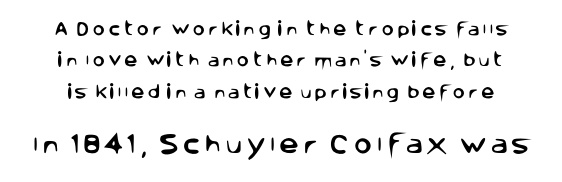
Q: Is the text italic (slanted)? A: No, it is upright.
Q: Is the text underlined? A: No.
Q: Is the spacing between lines tight, normal or loose? A: Loose.
Q: Which block of text is set in a larger size, the first (top) or the second (bottom)? A: The second (bottom) one.
